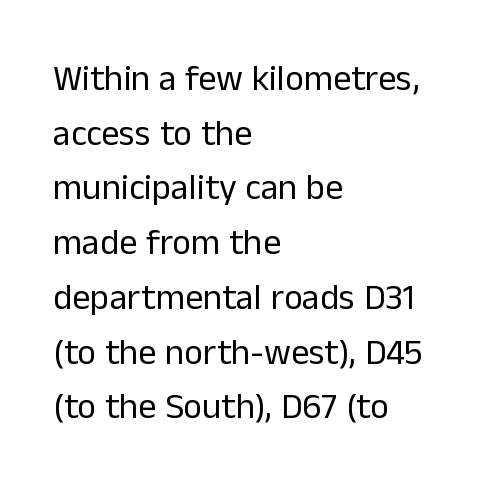
The image shows 36 px regular-weight sans-serif type, upright; set left-aligned, normal line spacing (1.52x), normal letter spacing, not underlined; low stroke contrast and a medium x-height.
